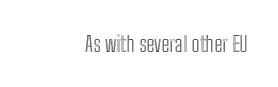
The image shows 22 px text type, upright; set right-aligned, normal letter spacing, not underlined.
